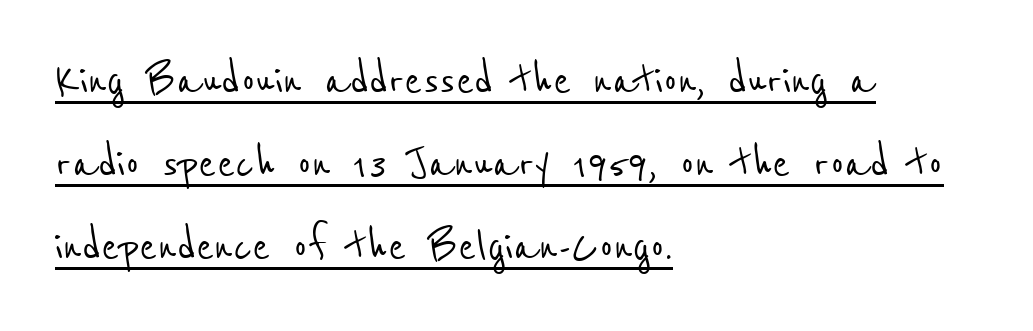
Layout note: lines flush left. To sum up the face: it is a sans, with no serifs. Is there an underline? Yes — a line sits under the letters. Proportional: the letters do not fall into vertical columns.
